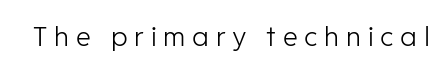
{"italic": "no", "bold": "no", "underline": "no", "letter_spacing": "wide", "letter_spacing_em": 0.25, "glyph_px": 27}
